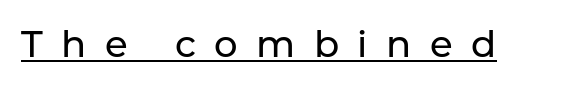
The image shows 37 px regular-weight sans-serif type, upright; set unusually wide letter spacing (+0.5 em), underlined; low stroke contrast and a medium x-height.
